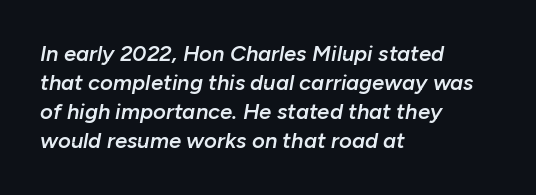
Q: Is the text bold? A: Semi-bold.
Q: Is the text italic (slanted)? A: Yes, it leans right by about 10 degrees.
Q: Is the text underlined? A: No.
Q: How is the paragraph aligned? A: Left-aligned.
Q: Is the spacing between letters normal or unusually wide? A: Normal.
Q: Is the spacing between lines tight, normal or loose? A: Normal.
